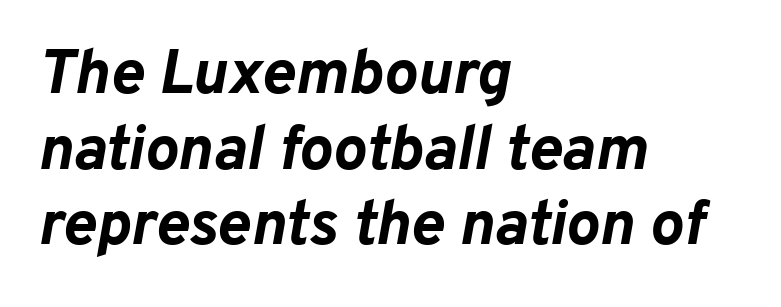
Q: Is the text bold? A: Yes.
Q: Is the text italic (slanted)? A: Yes, it leans right by about 10 degrees.
Q: Is the text underlined? A: No.
Q: How is the paragraph aligned? A: Left-aligned.
Q: Is the spacing between letters normal or unusually wide? A: Normal.
Q: Width (condensed, normal, or wide)? A: Normal.
Q: Stroke contrast? A: Low.
Q: x-height? A: Medium.
Q: Monospaced? A: No.
